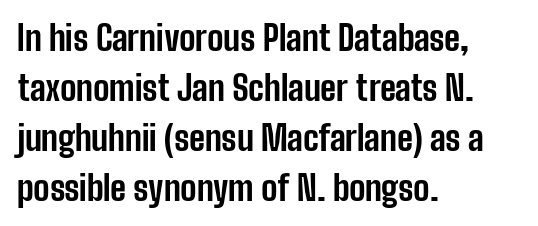
Summary of weight: heavy, a full bold. Check where the strokes stop: nothing finishes them off — pure sans. This sample keeps an unexceptional amount of space between lines. These lines were composed using upright roman letters. Horizontally, the lines are justified to the leading edge only. Decoration check: the copy has no underline.
